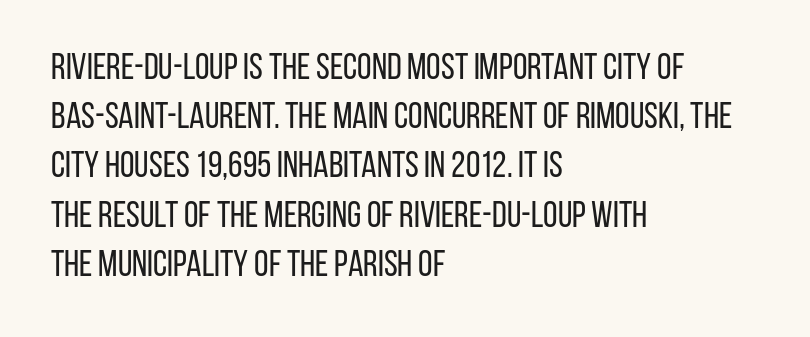
{"serif": "no", "italic": "no", "bold": "no", "weight": "regular", "width": "condensed", "stroke_contrast": "low", "x_height": "large", "monospaced": "no", "underline": "no", "align": "left", "line_spacing": "normal", "line_spacing_ratio": 1.33, "letter_spacing": "normal", "letter_spacing_em": 0.0, "glyph_px": 37}
